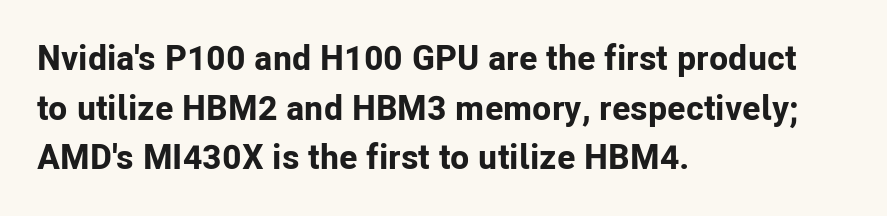
{"serif": "no", "italic": "no", "bold": "yes", "weight": "bold", "width": "normal", "stroke_contrast": "low", "x_height": "medium", "monospaced": "no", "underline": "no", "align": "left", "line_spacing": "normal", "line_spacing_ratio": 1.42, "letter_spacing": "normal", "letter_spacing_em": 0.0, "glyph_px": 35}
